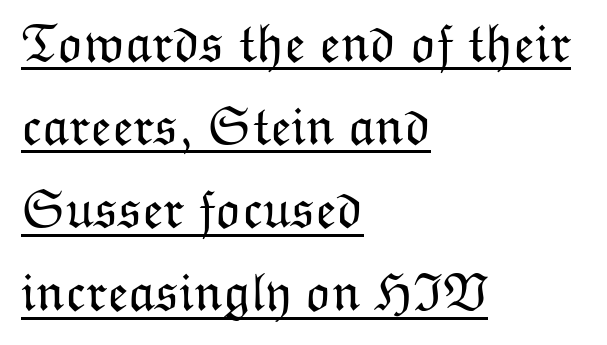
Is there an underline? Yes — a line sits under the letters. The rag falls on the right side of this text block. This block has exactly the height ordinary leading produces. A light-to-regular cut is what we see here. This sample uses an upright cut, with every glyph sitting square on the baseline. Glyph-to-glyph distance matches everyday printed text.
